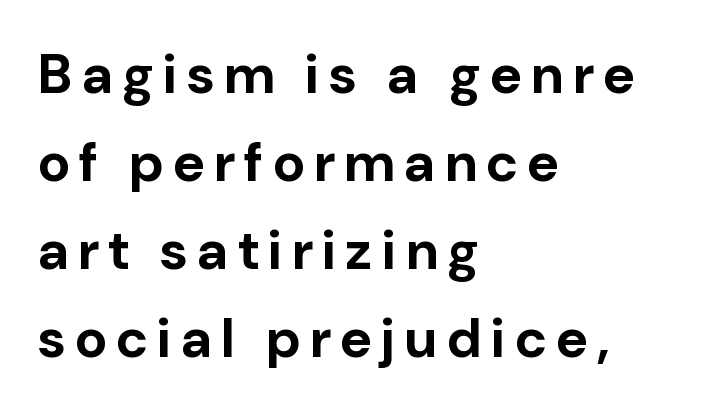
The image shows 55 px bold sans-serif type, upright; set left-aligned, normal line spacing (1.6x), not underlined; low stroke contrast and a medium x-height.
